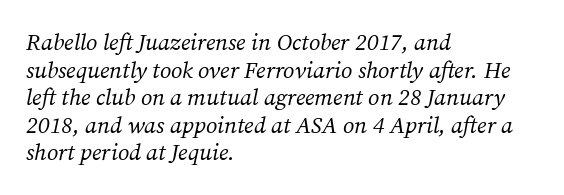
Q: Is the text bold? A: No.
Q: Is the text italic (slanted)? A: Yes, it leans right by about 12 degrees.
Q: Is the text underlined? A: No.
Q: How is the paragraph aligned? A: Left-aligned.
Q: Is the spacing between letters normal or unusually wide? A: Normal.
